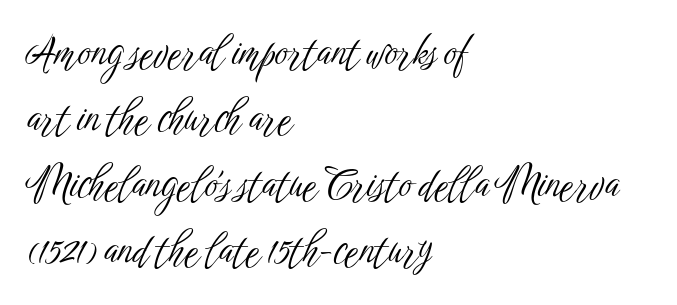
{"serif": "no", "bold": "no", "weight": "light", "width": "condensed", "stroke_contrast": "low", "x_height": "medium", "monospaced": "no", "underline": "no", "align": "left", "line_spacing": "normal", "line_spacing_ratio": 1.65, "letter_spacing": "normal", "letter_spacing_em": 0.0, "glyph_px": 40}
